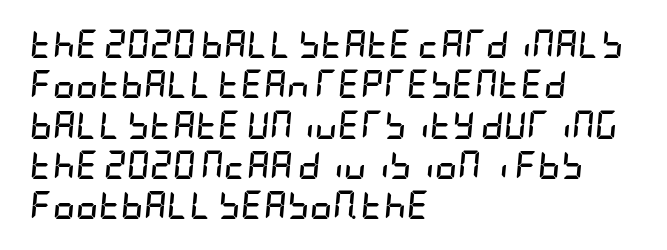
Q: Is the text bold? A: Yes.
Q: Is the text italic (slanted)? A: Yes, it leans right by about 5 degrees.
Q: Is the text underlined? A: No.
Q: How is the paragraph aligned? A: Left-aligned.
Q: Is the spacing between letters normal or unusually wide? A: Normal.
Q: Is the spacing between lines tight, normal or loose? A: Normal.
Q: Width (condensed, normal, or wide)? A: Condensed.
Q: Stroke contrast? A: Low.
Q: x-height? A: Large.
